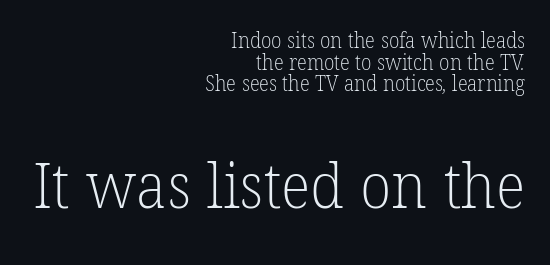
{"serif": "yes", "bold": "no", "weight": "light", "width": "normal", "stroke_contrast": "low", "x_height": "medium", "monospaced": "no", "underline": "no", "align": "right", "line_spacing": "tight", "line_spacing_ratio": 1.03, "letter_spacing": "normal", "letter_spacing_em": 0.0, "larger_block": "second", "size_ratio": 3.0, "glyph_px": 63}
